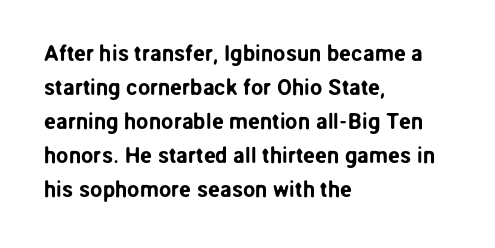
Students, observe: this is what conventionally led text looks like. This sample uses an upright cut, with every glyph sitting square on the baseline. A clean baseline with only descenders dipping below it. Each word holds together tightly as a unit, with standard inter-letter gaps.
